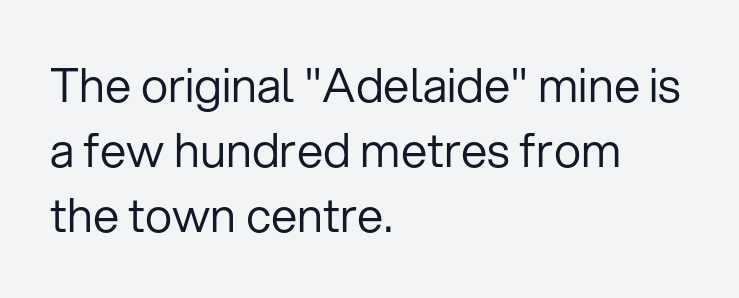
Q: Is the text bold? A: No.
Q: Is the text italic (slanted)? A: No, it is upright.
Q: Is the typeface a serif or a sans-serif typeface? A: Sans-serif.
Q: Is the text underlined? A: No.
Q: How is the paragraph aligned? A: Left-aligned.
Q: Is the spacing between letters normal or unusually wide? A: Normal.
Q: Is the spacing between lines tight, normal or loose? A: Normal.
Q: Width (condensed, normal, or wide)? A: Normal.
Q: Stroke contrast? A: Low.
Q: x-height? A: Medium.
Q: Monospaced? A: No.
